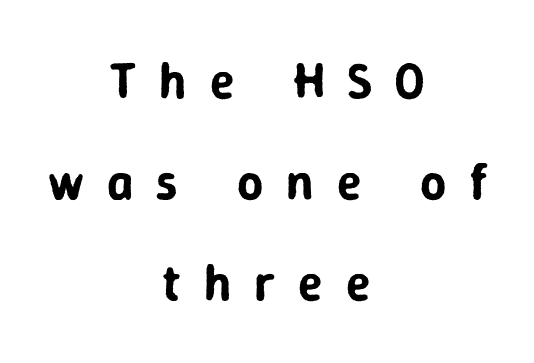
Q: Is the text italic (slanted)? A: No, it is upright.
Q: Is the typeface a serif or a sans-serif typeface? A: Sans-serif.
Q: Is the text underlined? A: No.
Q: How is the paragraph aligned? A: Centered.
Q: Is the spacing between letters normal or unusually wide? A: Unusually wide.
Q: Is the spacing between lines tight, normal or loose? A: Loose.
Q: Width (condensed, normal, or wide)? A: Normal.
Q: Stroke contrast? A: Low.
Q: x-height? A: Medium.
Q: Monospaced? A: No.
